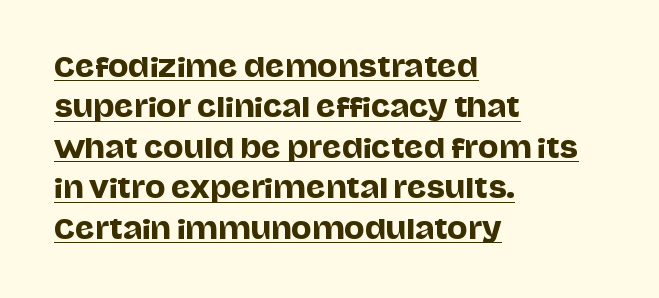
{"italic": "no", "underline": "yes", "align": "left", "line_spacing": "normal", "line_spacing_ratio": 1.5, "letter_spacing": "normal", "letter_spacing_em": 0.0, "glyph_px": 27}
